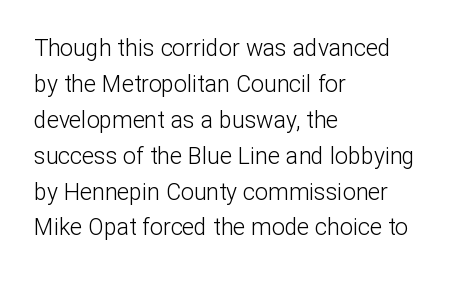
Q: Is the text bold? A: No.
Q: Is the text italic (slanted)? A: No, it is upright.
Q: Is the text underlined? A: No.
Q: How is the paragraph aligned? A: Left-aligned.
Q: Is the spacing between letters normal or unusually wide? A: Normal.
Q: Is the spacing between lines tight, normal or loose? A: Normal.
